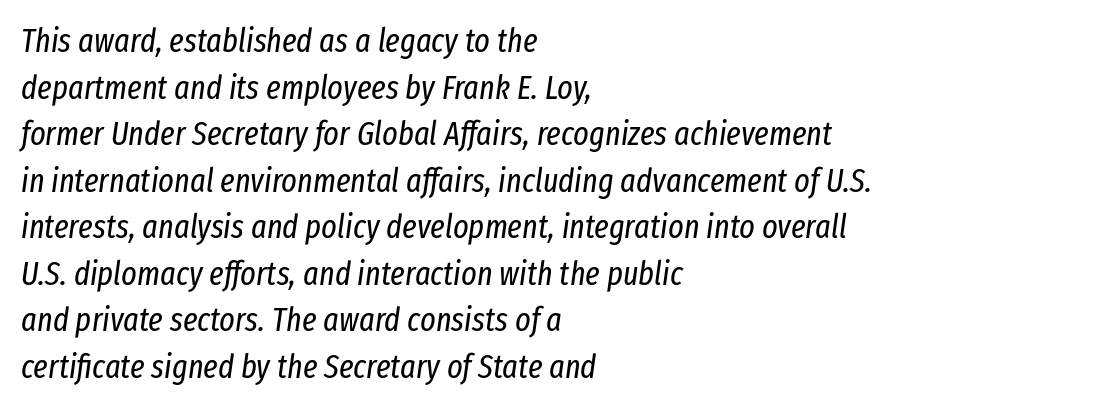
Q: Is the text bold? A: No.
Q: Is the text italic (slanted)? A: Yes, it leans right by about 8 degrees.
Q: Is the text underlined? A: No.
Q: How is the paragraph aligned? A: Left-aligned.
Q: Is the spacing between letters normal or unusually wide? A: Normal.
Q: Is the spacing between lines tight, normal or loose? A: Normal.
Q: Width (condensed, normal, or wide)? A: Condensed.
Q: Stroke contrast? A: Low.
Q: x-height? A: Medium.
Q: Monospaced? A: No.
